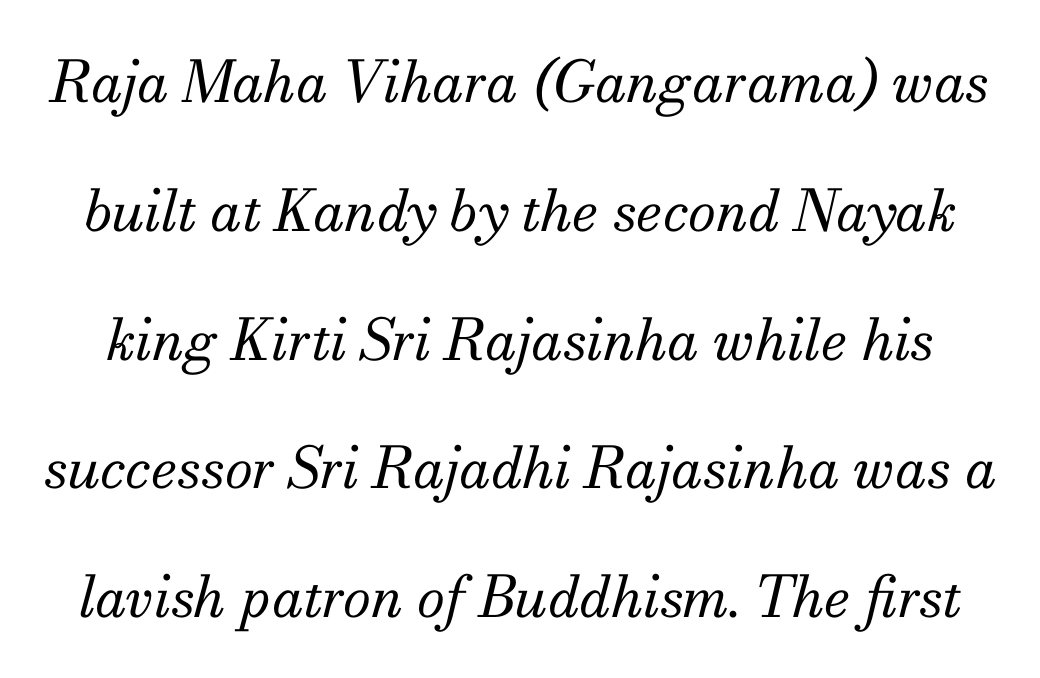
Q: Is the text bold? A: No.
Q: Is the text italic (slanted)? A: Yes, it leans right by about 13 degrees.
Q: Is the typeface a serif or a sans-serif typeface? A: Serif.
Q: Is the text underlined? A: No.
Q: Is the spacing between letters normal or unusually wide? A: Normal.
Q: Is the spacing between lines tight, normal or loose? A: Loose.
Q: Width (condensed, normal, or wide)? A: Normal.
Q: Stroke contrast? A: Medium.
Q: x-height? A: Small.
Q: Monospaced? A: No.
